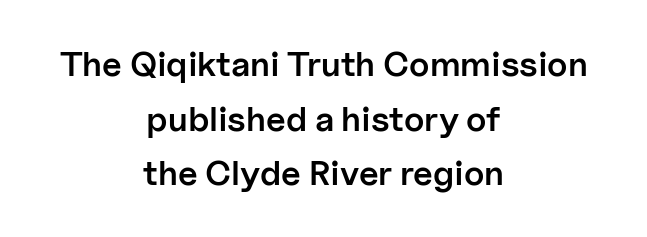
Q: Is the text bold? A: Semi-bold.
Q: Is the text italic (slanted)? A: No, it is upright.
Q: Is the typeface a serif or a sans-serif typeface? A: Sans-serif.
Q: Is the text underlined? A: No.
Q: How is the paragraph aligned? A: Centered.
Q: Is the spacing between letters normal or unusually wide? A: Normal.
Q: Is the spacing between lines tight, normal or loose? A: Normal.
Q: Width (condensed, normal, or wide)? A: Normal.
Q: Stroke contrast? A: Low.
Q: x-height? A: Medium.
Q: Monospaced? A: No.
